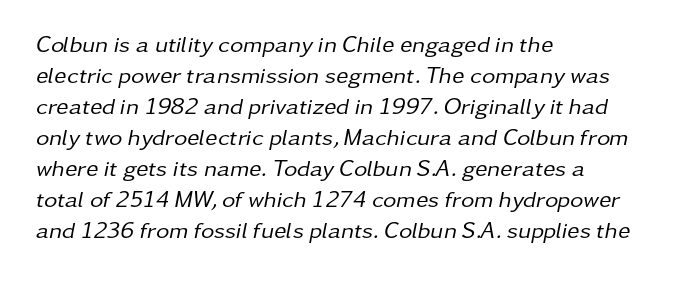
The image shows 23 px text type, italic (leaning right); set left-aligned, normal line spacing (1.35x), normal letter spacing, not underlined.
